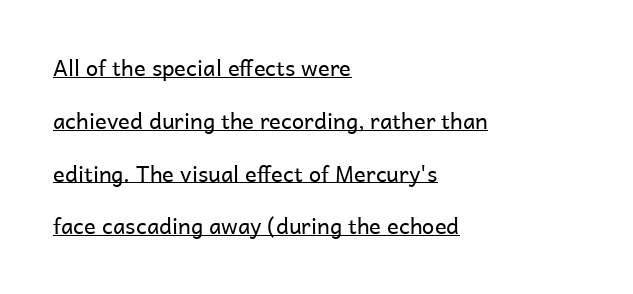
Q: Is the text bold? A: No.
Q: Is the text italic (slanted)? A: No, it is upright.
Q: Is the text underlined? A: Yes.
Q: How is the paragraph aligned? A: Left-aligned.
Q: Is the spacing between letters normal or unusually wide? A: Normal.
Q: Is the spacing between lines tight, normal or loose? A: Loose.
